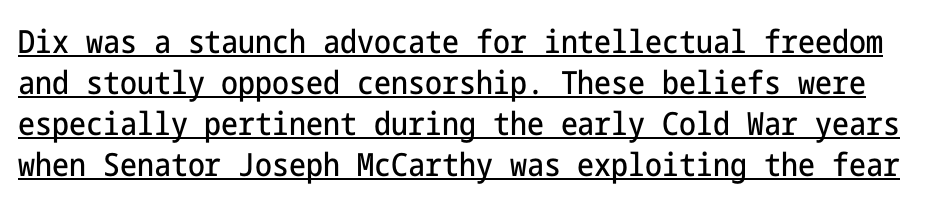
{"serif": "no", "italic": "no", "width": "condensed", "stroke_contrast": "low", "x_height": "medium", "underline": "yes", "line_spacing": "normal", "line_spacing_ratio": 1.28, "letter_spacing": "normal", "letter_spacing_em": 0.0, "glyph_px": 32}
